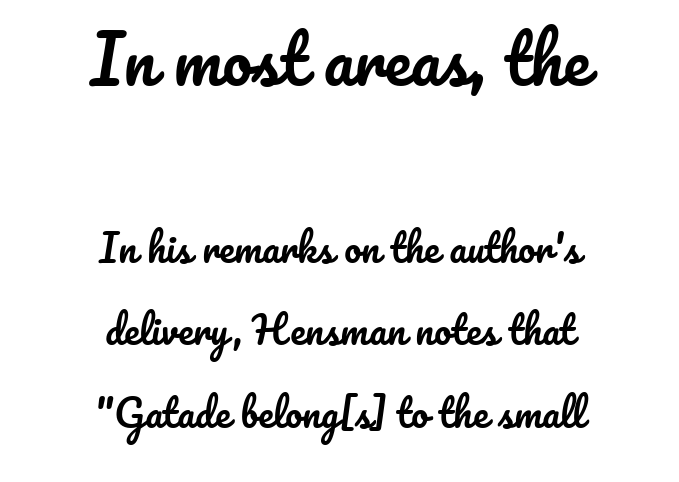
Q: Is the text italic (slanted)? A: Yes.
Q: Is the text underlined? A: No.
Q: How is the paragraph aligned? A: Centered.
Q: Is the spacing between letters normal or unusually wide? A: Normal.
Q: Is the spacing between lines tight, normal or loose? A: Loose.
Q: Which block of text is set in a larger size, the first (top) or the second (bottom)? A: The first (top) one.
Q: Width (condensed, normal, or wide)? A: Normal.
Q: Stroke contrast? A: Low.
Q: x-height? A: Small.
Q: Monospaced? A: No.
